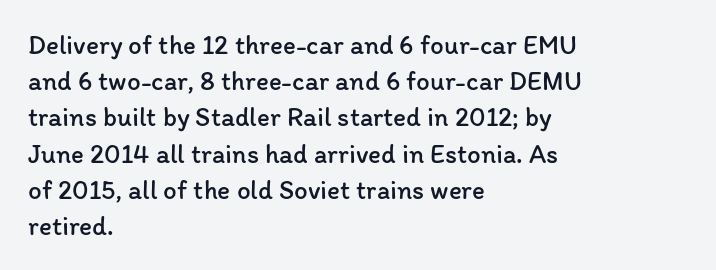
Q: Is the text bold? A: No.
Q: Is the text italic (slanted)? A: No, it is upright.
Q: Is the text underlined? A: No.
Q: How is the paragraph aligned? A: Left-aligned.
Q: Is the spacing between letters normal or unusually wide? A: Normal.
Q: Is the spacing between lines tight, normal or loose? A: Normal.
